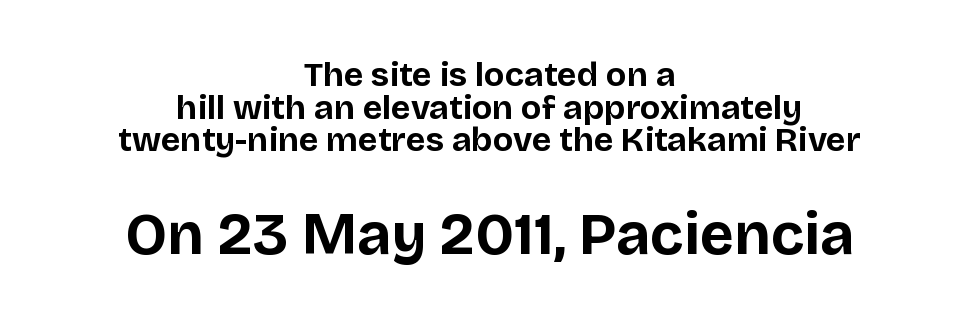
{"serif": "no", "italic": "no", "bold": "yes", "weight": "bold", "width": "normal", "stroke_contrast": "low", "x_height": "large", "monospaced": "no", "underline": "no", "align": "center", "line_spacing": "tight", "line_spacing_ratio": 0.96, "letter_spacing": "normal", "letter_spacing_em": 0.0, "larger_block": "second", "size_ratio": 1.74, "glyph_px": 59}
